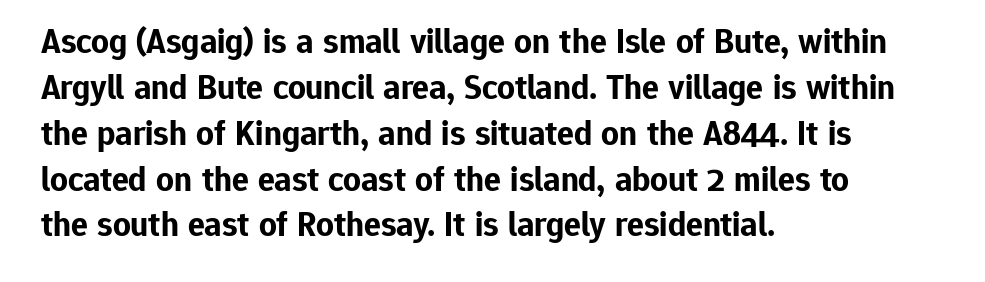
The letters advance in unequal steps, a hallmark of proportional type. Weight: bold. The area under the type is left untouched. Every stem runs plumb, perpendicular to the baseline. A typesetter would call this zero additional tracking.
